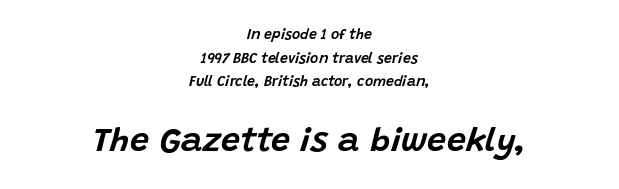
Notice how the passage keeps no hard edge, just a central spine. The passage shown begins with its smaller block and ends with its larger one. Does the leading feel generous? No, just average. The baseline area is clear. No extra tracking has been applied to these lines.
